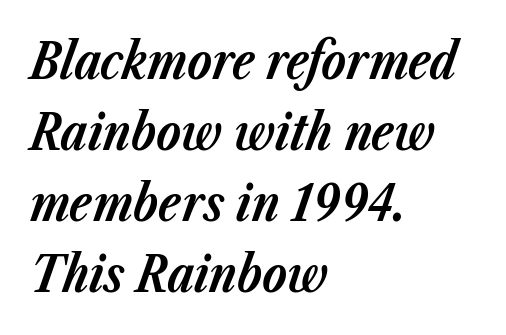
This rendering uses left alignment, leaving the right contour irregular. Leading: standard. The space directly below the letters is spotless. Words appear dense and cohesive because spacing is normal. Proportional: the letters do not fall into vertical columns.
